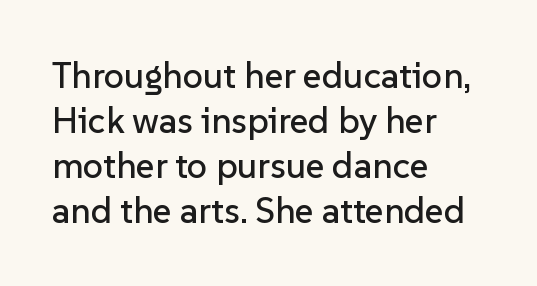
These lines keep a tight, regular rhythm from letter to letter. These lines sit exactly where default settings would place them. The text was rendered using a sans face with plain stroke endings. The font's upright variant was chosen for this text. Is this a fixed-width face? No — the glyphs have proportional, varying widths. The paragraph has a hard left edge and a soft right edge.
